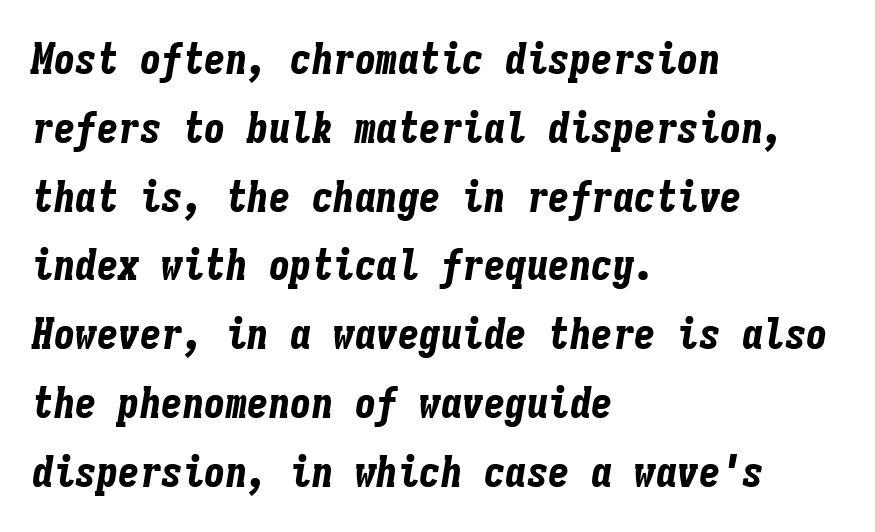
The image shows 43 px bold, condensed type, italic (leaning right), monospaced; set left-aligned, normal line spacing (1.6x), normal letter spacing, not underlined; low stroke contrast and a medium x-height.
